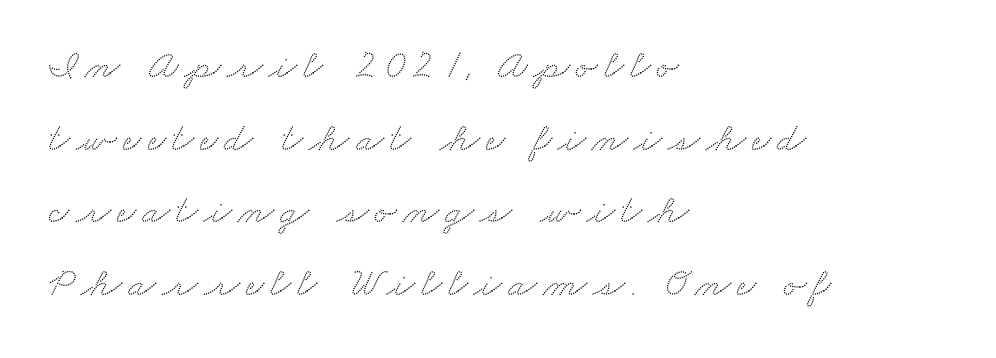
The image shows 41 px wide serif type; set left-aligned, line spacing 1.77x, not underlined; medium stroke contrast and a small x-height.
